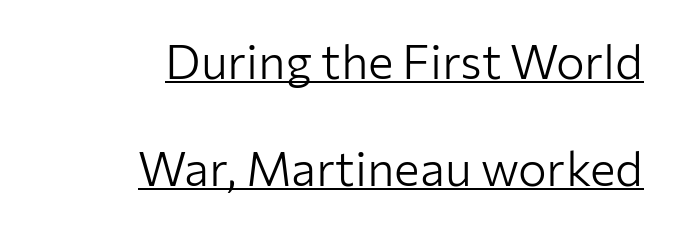
{"serif": "no", "italic": "no", "bold": "no", "weight": "light", "width": "normal", "stroke_contrast": "low", "x_height": "medium", "monospaced": "no", "underline": "yes", "align": "right", "line_spacing": "loose", "line_spacing_ratio": 2.22, "letter_spacing": "normal", "letter_spacing_em": 0.0, "glyph_px": 48}
